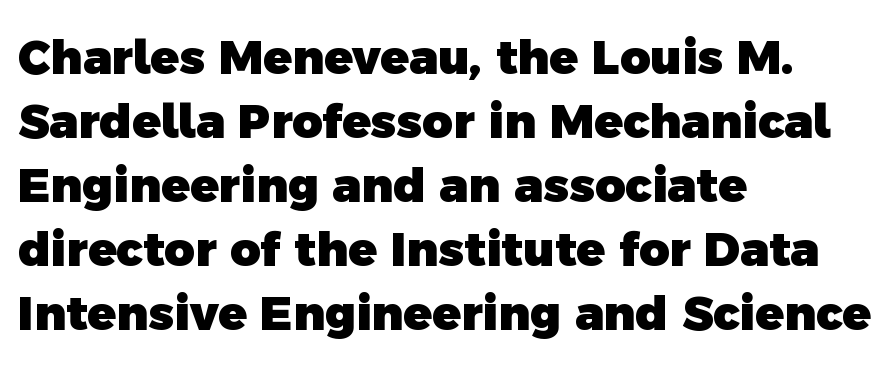
The image shows 47 px heavy sans-serif type; set left-aligned, normal line spacing (1.36x), normal letter spacing, not underlined; a medium x-height.
